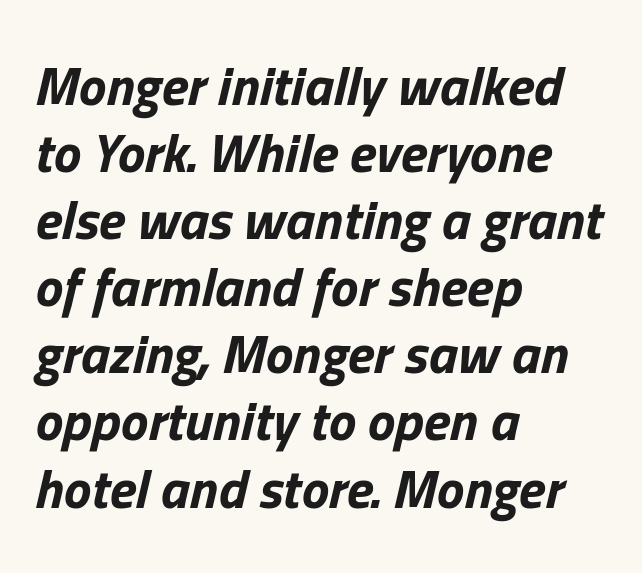
{"italic": "yes", "lean": "right", "slant_degrees": 13, "bold": "yes", "weight": "bold", "width": "normal", "stroke_contrast": "low", "x_height": "medium", "monospaced": "no", "underline": "no", "align": "left", "line_spacing_ratio": 1.22, "letter_spacing": "normal", "letter_spacing_em": 0.0, "glyph_px": 55}
